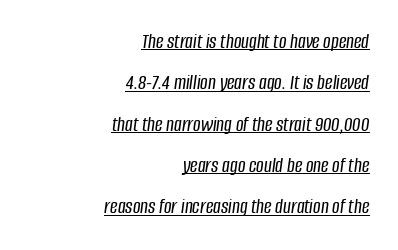
A great deal of white space separates one row of letters from the next. The face used here appears with an underline applied. The specimen reads as italic at a glance. A student would call this right alignment; a typographer would say flush right, rag left.
